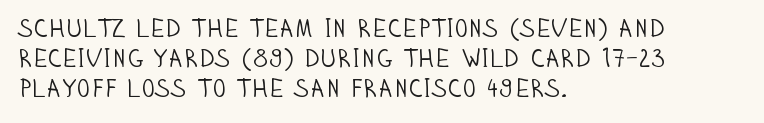
In terms of posture, this sample is upright. The rendering keeps characters at their native spacing. Caption: face not bold, strokes unweighted. The string is rendered with underlining switched off. Horizontal alignment here is leftward, the default for most running prose.
